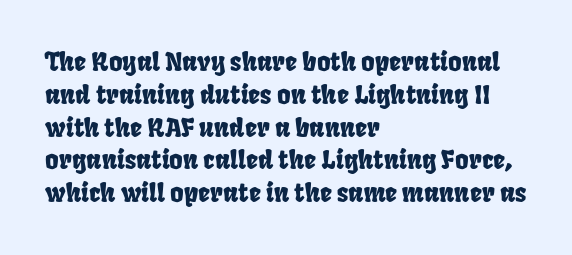
The image shows 26 px text type; set left-aligned, normal line spacing (1.26x), normal letter spacing, not underlined.
